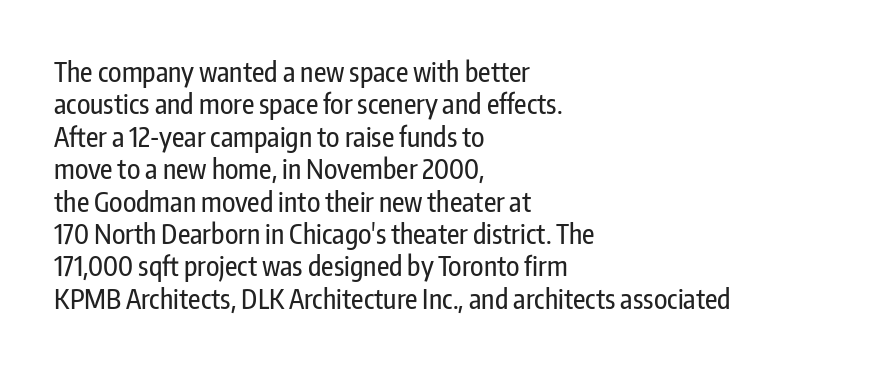
Designer's note — italics off, roman on. The specimen omits any rule beneath the text block's lines. No extra tracking has been applied to these lines. Each line starts at the same left margin while the right side varies.
